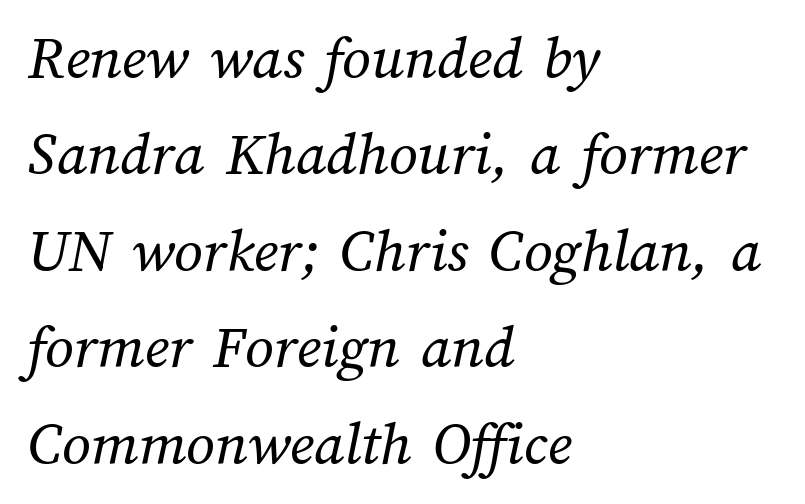
{"bold": "no", "weight": "regular", "width": "normal", "stroke_contrast": "medium", "x_height": "medium", "monospaced": "no", "underline": "no", "align": "left", "line_spacing": "normal", "line_spacing_ratio": 1.53, "letter_spacing": "normal", "letter_spacing_em": 0.0, "glyph_px": 63}
